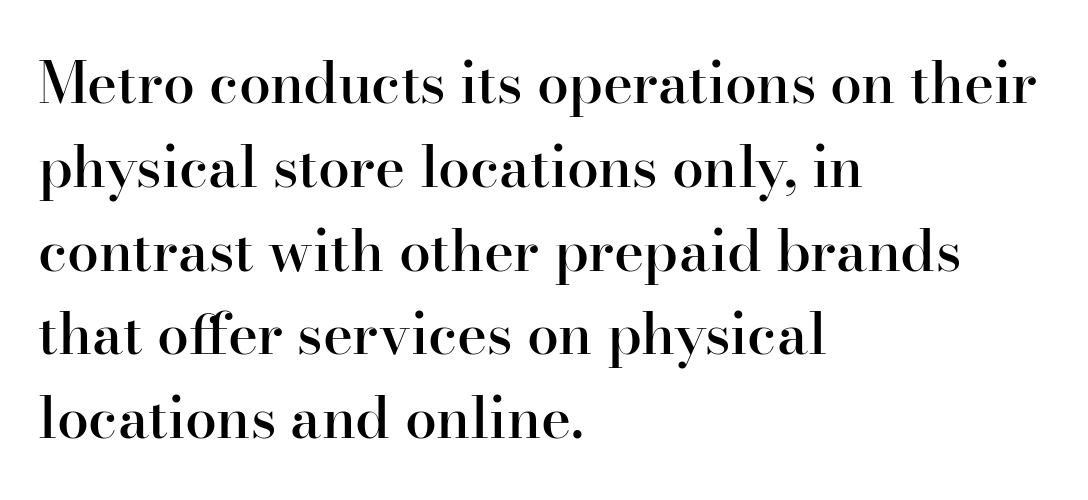
Q: Is the text bold? A: Semi-bold.
Q: Is the text italic (slanted)? A: No, it is upright.
Q: Is the typeface a serif or a sans-serif typeface? A: Serif.
Q: Is the text underlined? A: No.
Q: How is the paragraph aligned? A: Left-aligned.
Q: Is the spacing between letters normal or unusually wide? A: Normal.
Q: Is the spacing between lines tight, normal or loose? A: Normal.
Q: Width (condensed, normal, or wide)? A: Normal.
Q: Stroke contrast? A: High.
Q: x-height? A: Small.
Q: Monospaced? A: No.
